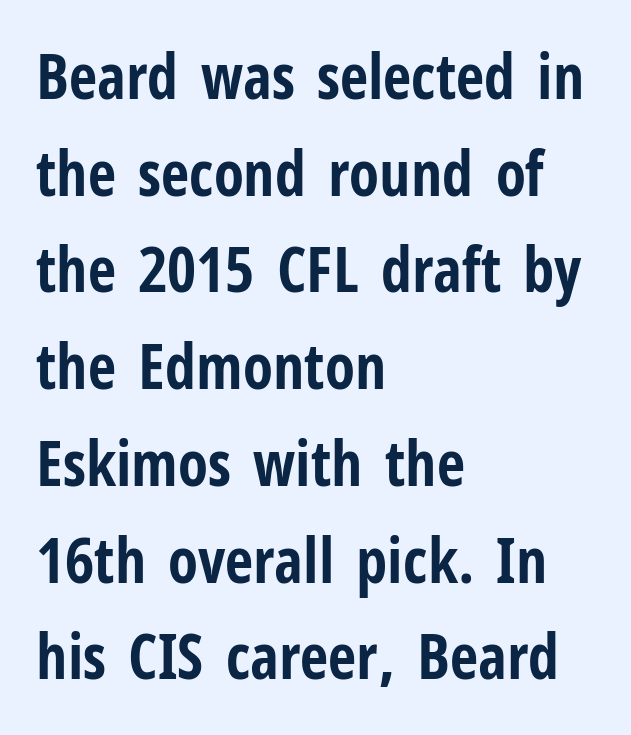
Q: Is the text bold? A: Yes.
Q: Is the text italic (slanted)? A: No, it is upright.
Q: Is the typeface a serif or a sans-serif typeface? A: Sans-serif.
Q: Is the text underlined? A: No.
Q: How is the paragraph aligned? A: Left-aligned.
Q: Is the spacing between letters normal or unusually wide? A: Normal.
Q: Is the spacing between lines tight, normal or loose? A: Normal.
Q: Width (condensed, normal, or wide)? A: Condensed.
Q: Stroke contrast? A: Low.
Q: x-height? A: Medium.
Q: Monospaced? A: No.
